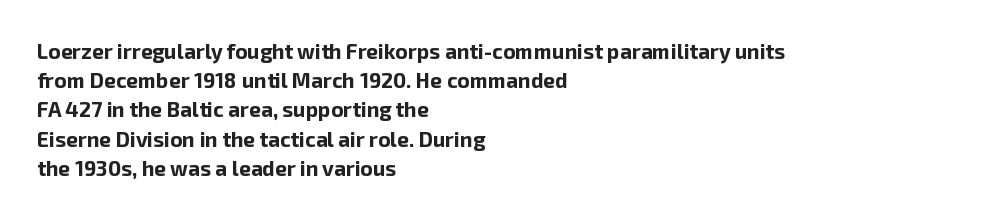
{"italic": "no", "bold": "yes", "underline": "no", "align": "left", "line_spacing": "normal", "line_spacing_ratio": 1.39, "letter_spacing": "normal", "letter_spacing_em": 0.0, "glyph_px": 21}
